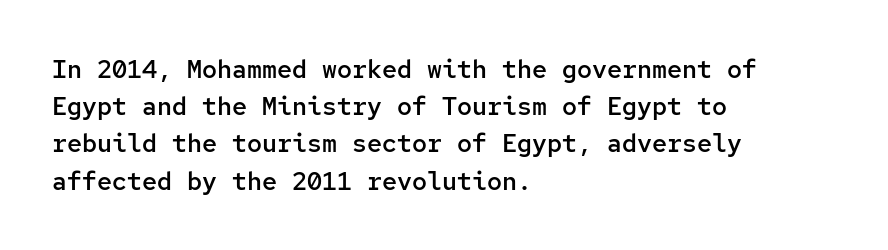
{"italic": "no", "bold": "semi", "underline": "no", "align": "left", "line_spacing": "normal", "line_spacing_ratio": 1.49, "letter_spacing": "normal", "letter_spacing_em": 0.0, "glyph_px": 25}
